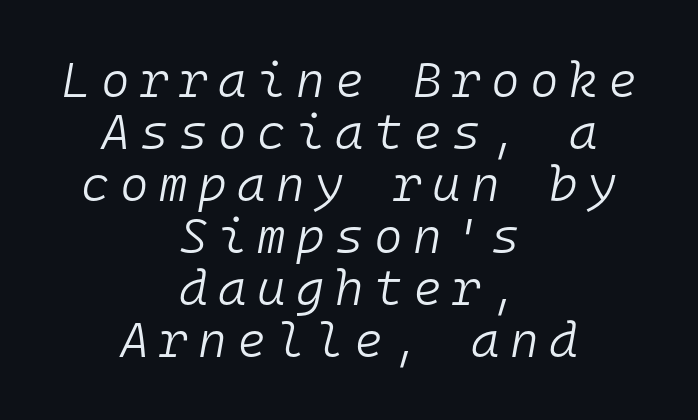
{"italic": "yes", "lean": "right", "slant_degrees": 10, "bold": "no", "weight": "light", "width": "normal", "stroke_contrast": "low", "x_height": "medium", "monospaced": "yes", "underline": "no", "align": "center", "line_spacing": "tight", "line_spacing_ratio": 1.06, "letter_spacing": "wide", "letter_spacing_em": 0.21, "glyph_px": 49}
